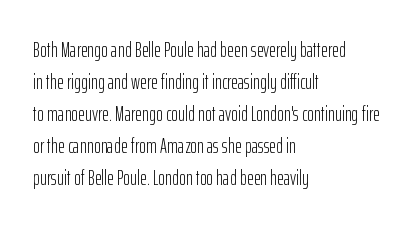
The image shows 21 px text type, upright; set left-aligned, normal line spacing (1.52x), normal letter spacing, not underlined.
